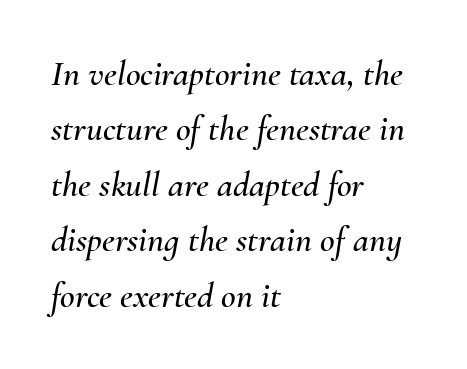
The image shows 36 px text type, italic (leaning right); set left-aligned, normal line spacing (1.54x), normal letter spacing, not underlined; medium stroke contrast and a small x-height.
